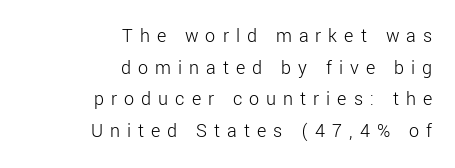
{"italic": "no", "bold": "no", "underline": "no", "align": "right", "line_spacing": "normal", "line_spacing_ratio": 1.58, "letter_spacing": "wide", "letter_spacing_em": 0.35, "glyph_px": 20}
